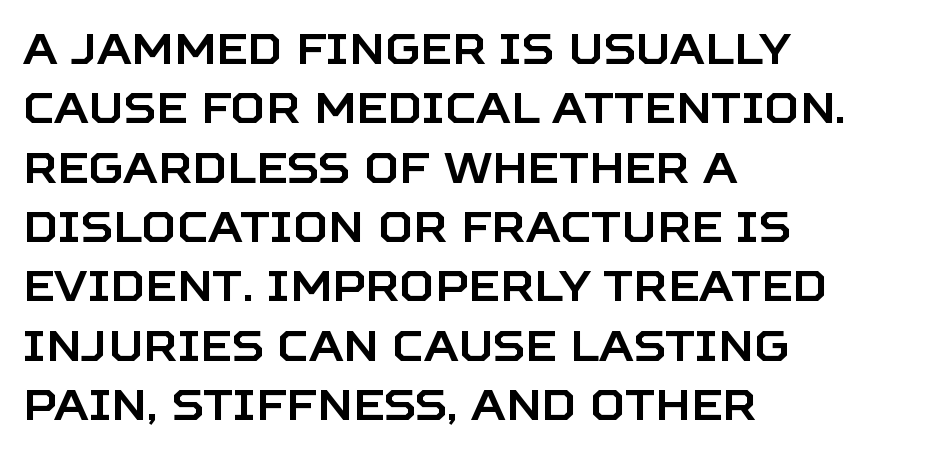
Tall strokes in this sample are plumb rather than angled. The glyphs are unaccompanied by any horizontal stroke below them. The tracking reads as untouched default to a designer's eye. The ragged edge is on the right, which tells us the setting is flush left.
